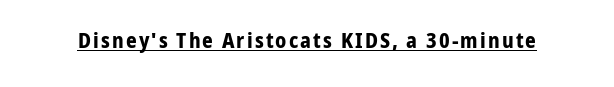
Q: Is the text bold? A: Yes.
Q: Is the text italic (slanted)? A: No, it is upright.
Q: Is the text underlined? A: Yes.
